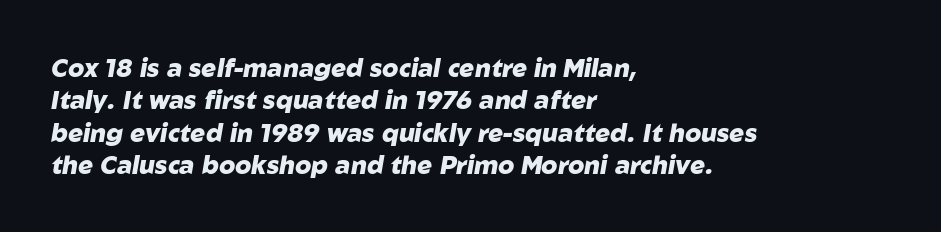
{"italic": "yes", "lean": "right", "slant_degrees": 10, "bold": "yes", "underline": "no", "align": "left", "line_spacing": "normal", "line_spacing_ratio": 1.3, "letter_spacing": "normal", "letter_spacing_em": 0.0, "glyph_px": 25}
